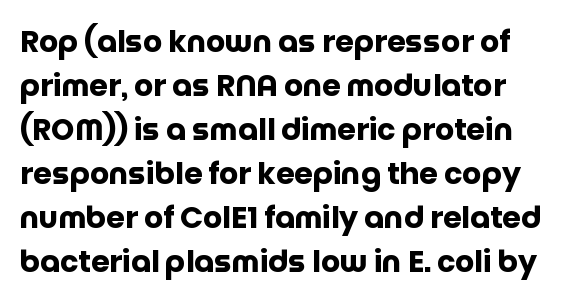
{"serif": "no", "italic": "no", "bold": "yes", "weight": "heavy", "width": "normal", "stroke_contrast": "low", "x_height": "large", "monospaced": "no", "underline": "no", "line_spacing": "normal", "line_spacing_ratio": 1.47, "letter_spacing": "normal", "letter_spacing_em": 0.0, "glyph_px": 30}
